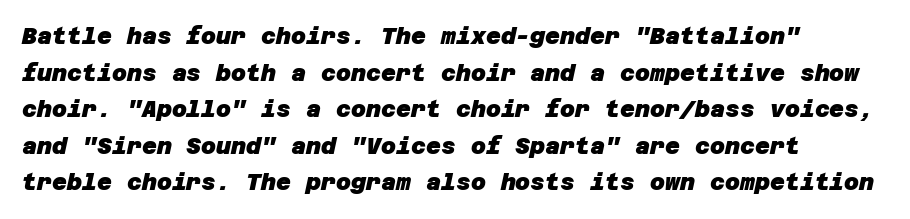
The image shows 23 px bold type; set left-aligned, normal line spacing (1.59x), normal letter spacing, not underlined.
